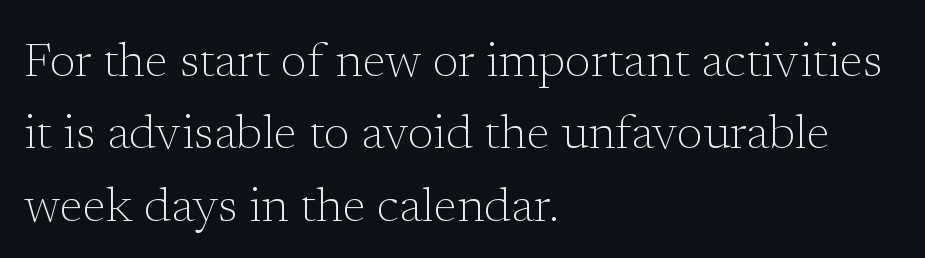
Every row of glyphs begins at an identical x-position on the left. Vertical strokes here are truly vertical. Weight class: somewhere from thin through regular. This sample keeps an unexceptional amount of space between lines.
